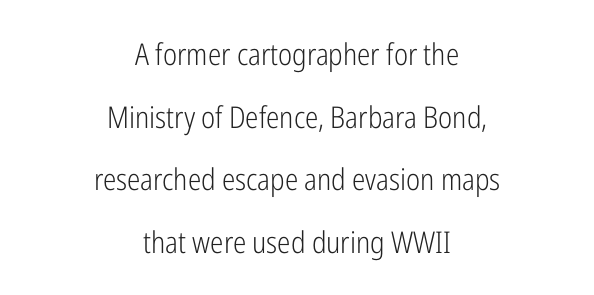
The image shows 30 px light, condensed sans-serif type, upright; set centered, loose line spacing (2.09x), normal letter spacing, not underlined; low stroke contrast and a medium x-height.
